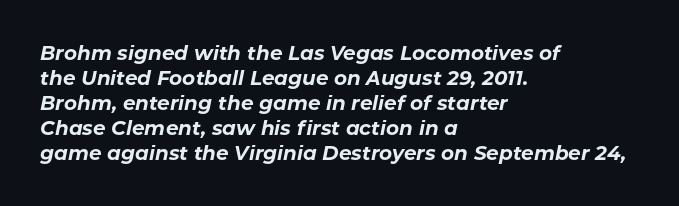
The rag falls on the right side of this text block. Descenders hang freely into open space. Would a proofreader flag this as italicized? Yes. Notice how descenders clear the ascenders below comfortably — that's standard leading. What weight is shown? A full bold with thick strokes. The type is set solid horizontally, with unmodified tracking.
